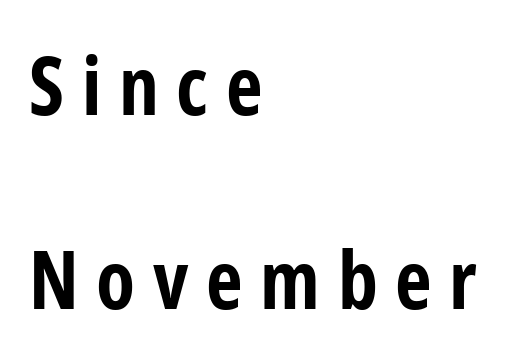
{"serif": "no", "italic": "no", "bold": "yes", "weight": "bold", "width": "condensed", "stroke_contrast": "low", "x_height": "medium", "monospaced": "no", "underline": "no", "align": "left", "line_spacing": "loose", "line_spacing_ratio": 2.43, "letter_spacing": "wide", "letter_spacing_em": 0.22, "glyph_px": 80}
